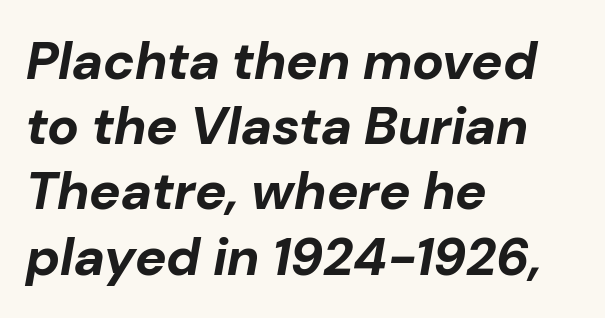
Proportional: the letters do not fall into vertical columns. A full-strength bold gives these letters their thick strokes. Caption: multi-line text, flush left, ragged right. The face used here is rendered with its standard letterfit. Letters rest on an invisible, unmarked baseline. Designer's note — italics engaged.
